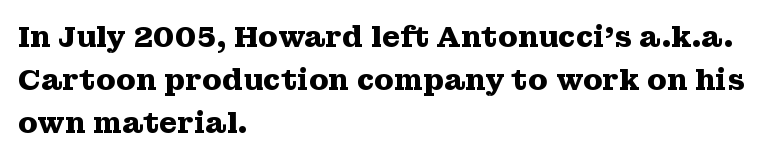
The typography opts for an upright posture over an oblique one. There is no visible air inserted between adjacent glyphs. This rendering features lettering with no underline. This sample keeps an unexceptional amount of space between lines. Typographically, this falls in the serif category.
